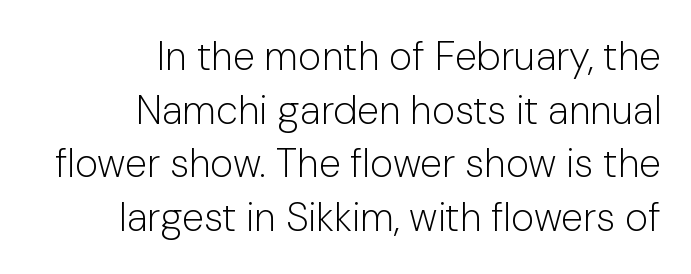
Q: Is the text bold? A: No.
Q: Is the text italic (slanted)? A: No, it is upright.
Q: Is the typeface a serif or a sans-serif typeface? A: Sans-serif.
Q: Is the text underlined? A: No.
Q: How is the paragraph aligned? A: Right-aligned.
Q: Is the spacing between letters normal or unusually wide? A: Normal.
Q: Is the spacing between lines tight, normal or loose? A: Normal.
Q: Width (condensed, normal, or wide)? A: Normal.
Q: Stroke contrast? A: Low.
Q: x-height? A: Medium.
Q: Monospaced? A: No.
